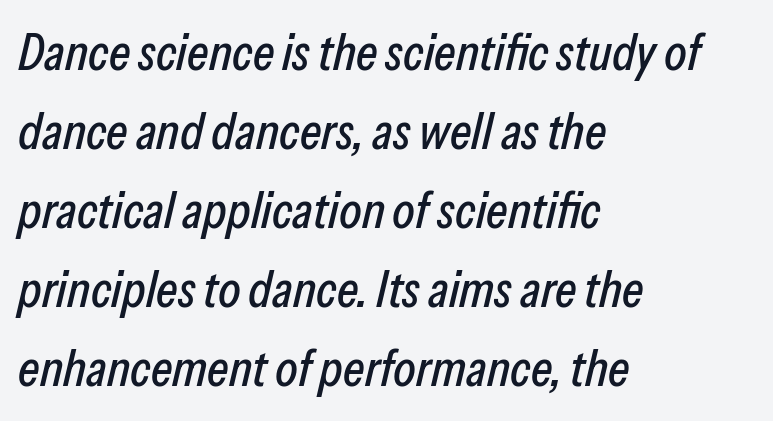
Q: Is the text italic (slanted)? A: Yes, it leans right by about 13 degrees.
Q: Is the text underlined? A: No.
Q: How is the paragraph aligned? A: Left-aligned.
Q: Is the spacing between letters normal or unusually wide? A: Normal.
Q: Is the spacing between lines tight, normal or loose? A: Normal.
Q: Width (condensed, normal, or wide)? A: Condensed.
Q: Stroke contrast? A: Low.
Q: x-height? A: Medium.
Q: Monospaced? A: No.
